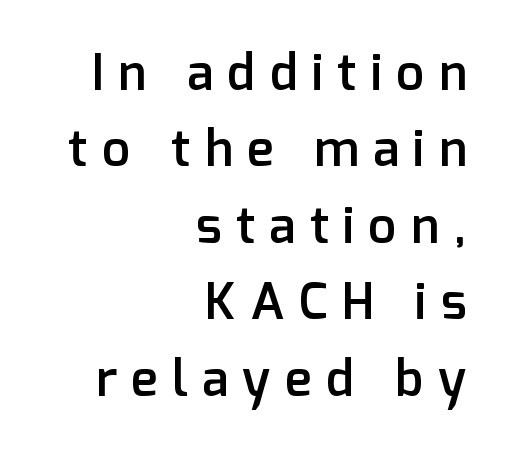
{"serif": "no", "italic": "no", "bold": "semi", "weight": "semibold", "width": "normal", "stroke_contrast": "low", "x_height": "medium", "monospaced": "no", "underline": "no", "align": "right", "line_spacing": "normal", "line_spacing_ratio": 1.53, "letter_spacing": "wide", "letter_spacing_em": 0.29, "glyph_px": 50}
